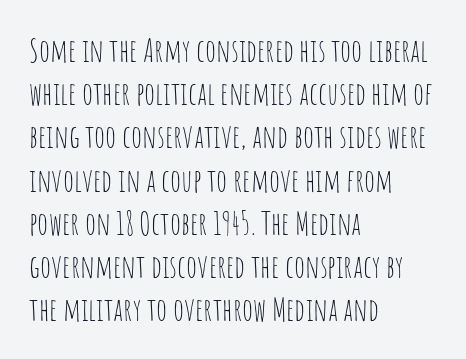
The image shows 32 px thin, condensed sans-serif type, upright; set left-aligned, normal line spacing (1.35x), normal letter spacing, not underlined; low stroke contrast and a large x-height.
